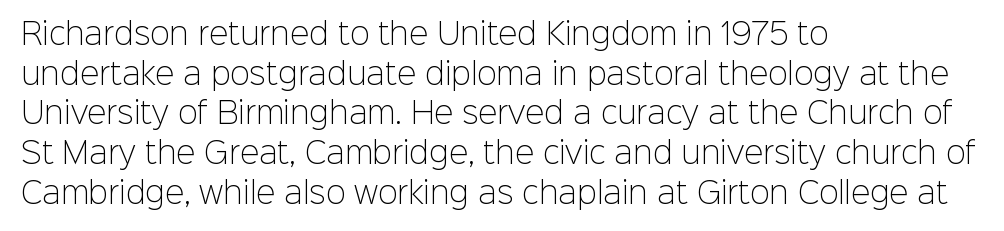
Q: Is the text bold? A: No.
Q: Is the text italic (slanted)? A: No, it is upright.
Q: Is the typeface a serif or a sans-serif typeface? A: Sans-serif.
Q: Is the text underlined? A: No.
Q: How is the paragraph aligned? A: Left-aligned.
Q: Is the spacing between letters normal or unusually wide? A: Normal.
Q: Is the spacing between lines tight, normal or loose? A: Normal.
Q: Width (condensed, normal, or wide)? A: Normal.
Q: Stroke contrast? A: Low.
Q: x-height? A: Medium.
Q: Monospaced? A: No.
